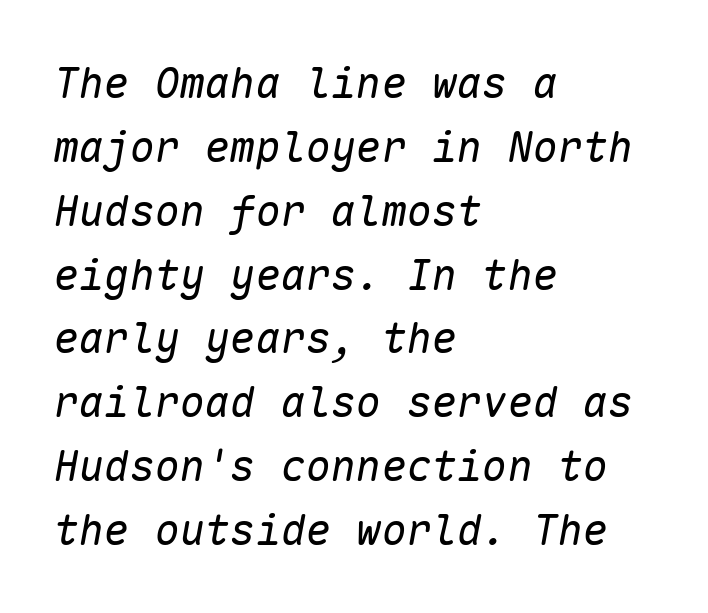
The image shows 42 px regular-weight type, italic (leaning right), monospaced; set left-aligned, normal line spacing (1.52x), normal letter spacing, not underlined; low stroke contrast and a medium x-height.
